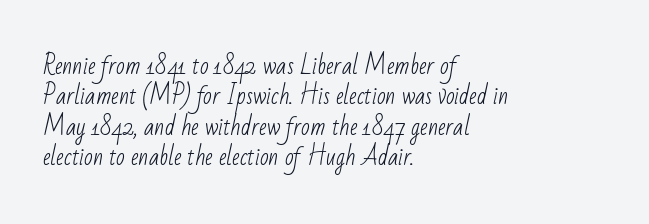
Honestly, the letter spacing is just normal — you wouldn't notice it. Each line starts at the same left margin while the right side varies. Interline gaps are of average width in this sample. Stroke thickness stays within the range of a standard reading face or lighter. Decoration check: the copy has no underline.
